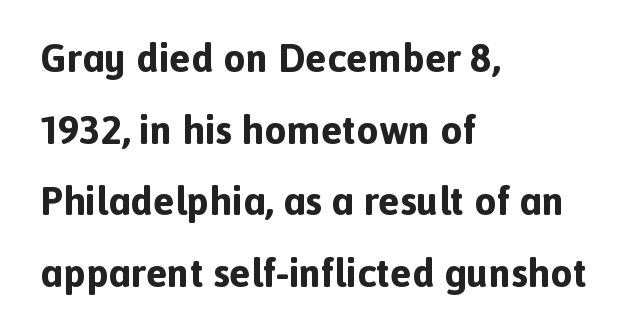
Q: Is the text bold? A: Yes.
Q: Is the text italic (slanted)? A: No, it is upright.
Q: Is the typeface a serif or a sans-serif typeface? A: Sans-serif.
Q: Is the text underlined? A: No.
Q: How is the paragraph aligned? A: Left-aligned.
Q: Is the spacing between letters normal or unusually wide? A: Normal.
Q: Width (condensed, normal, or wide)? A: Normal.
Q: x-height? A: Medium.
Q: Monospaced? A: No.
